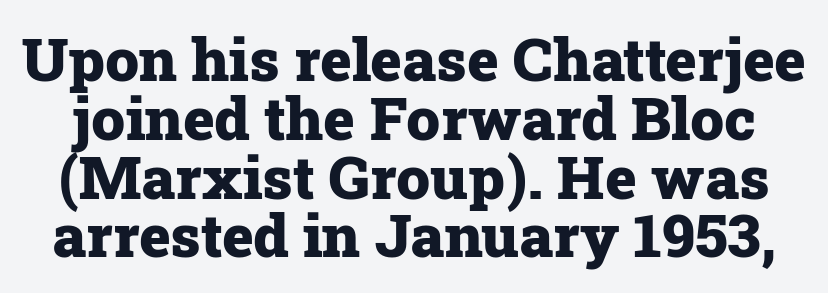
The image shows 60 px heavy serif type, upright; set tight line spacing (0.98x), normal letter spacing, not underlined; low stroke contrast and a medium x-height.
